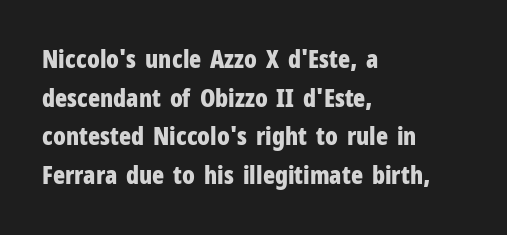
{"italic": "no", "bold": "yes", "underline": "no", "align": "left", "line_spacing": "normal", "line_spacing_ratio": 1.55, "letter_spacing": "normal", "letter_spacing_em": 0.0, "glyph_px": 25}
